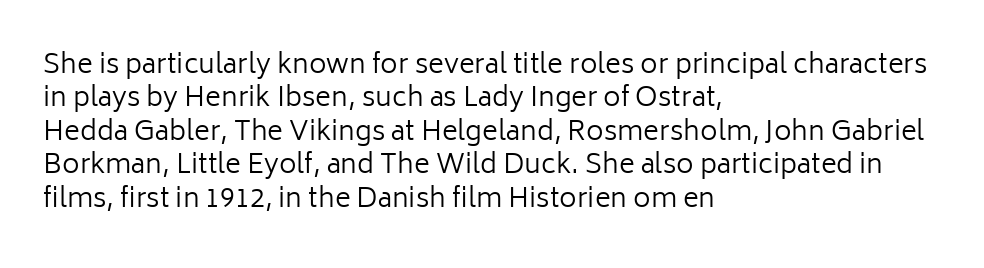
No letter is thick-stroked: the sample isn't bold. This rendering leaves character spacing at its baseline value. A bare baseline throughout the passage. Line beginnings align vertically; line endings do not. This sample uses an upright cut, with every glyph sitting square on the baseline.
